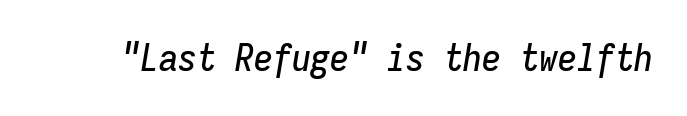
The image shows 38 px condensed type, italic (leaning right), monospaced; set normal letter spacing, not underlined; low stroke contrast and a medium x-height.
